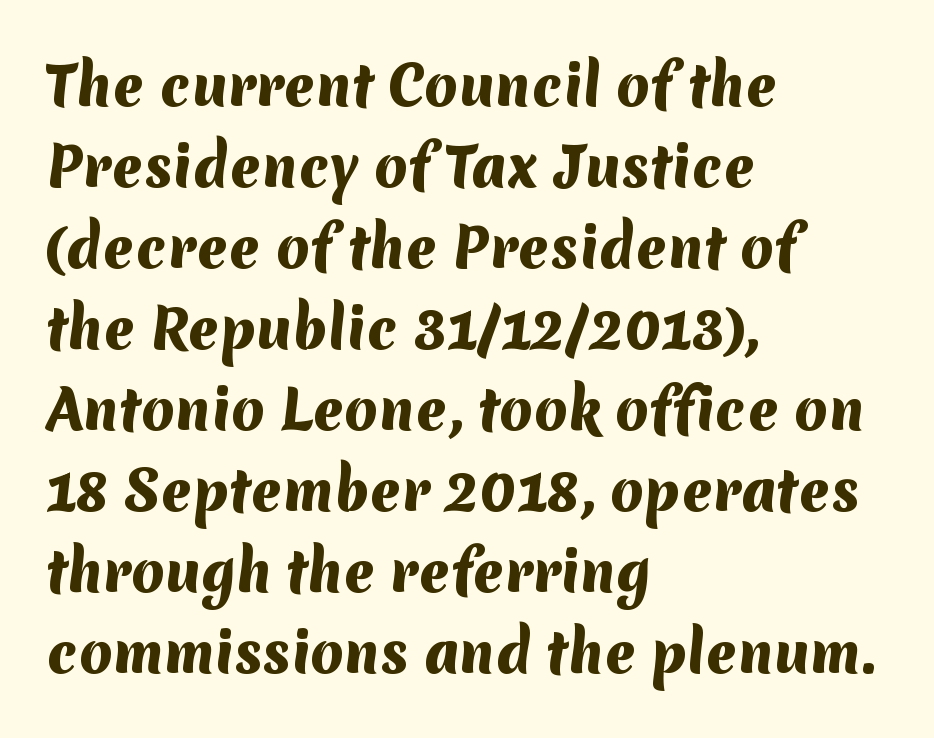
The image shows 54 px heavy sans-serif type; set left-aligned, normal line spacing (1.5x), normal letter spacing, not underlined; medium stroke contrast and a medium x-height.
